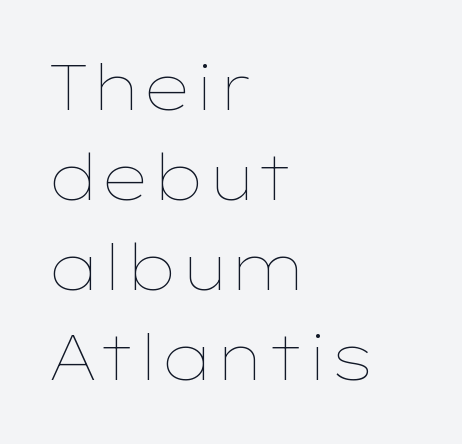
Q: Is the text bold? A: No.
Q: Is the text italic (slanted)? A: No, it is upright.
Q: Is the text underlined? A: No.
Q: How is the paragraph aligned? A: Left-aligned.
Q: Is the spacing between letters normal or unusually wide? A: Normal.
Q: Is the spacing between lines tight, normal or loose? A: Normal.
Q: Width (condensed, normal, or wide)? A: Wide.
Q: Stroke contrast? A: Low.
Q: x-height? A: Medium.
Q: Monospaced? A: No.
